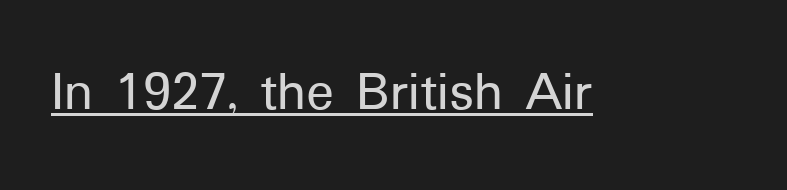
Tracking value appears to be zero — textbook default spacing. This rendering features underlined lettering. No feet cap the strokes, marking this as sans-serif type. This is roman type, the default non-slanted kind. These lines are rendered in a variable-pitch font.
